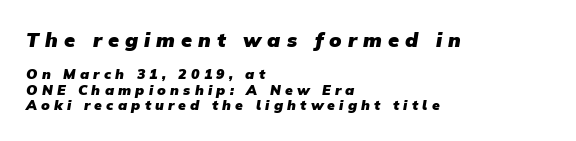
The image shows 20 px bold type; set left-aligned, tight line spacing (1.11x), unusually wide letter spacing (+0.3 em), not underlined; the first (top) block is 1.43x larger.
